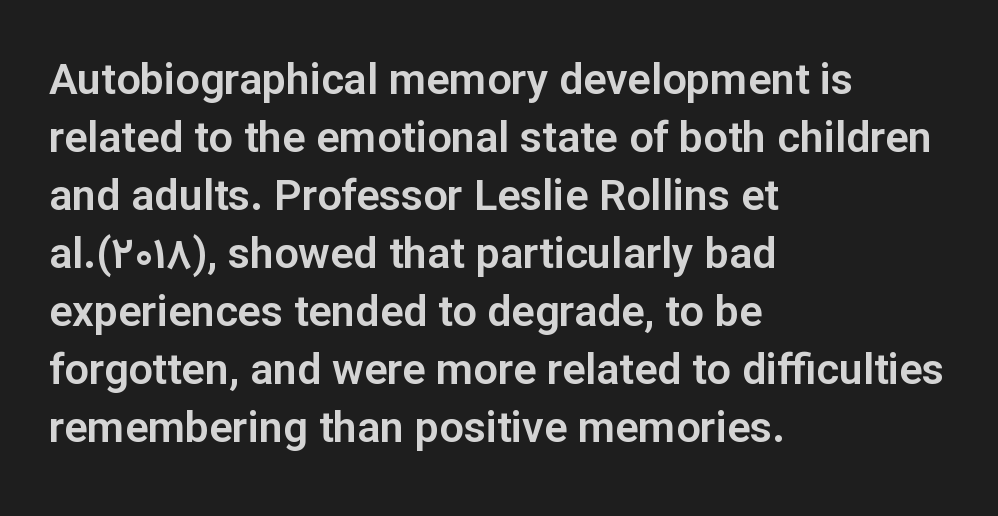
{"serif": "no", "italic": "no", "width": "normal", "stroke_contrast": "low", "x_height": "medium", "monospaced": "no", "underline": "no", "align": "left", "line_spacing": "normal", "line_spacing_ratio": 1.35, "letter_spacing": "normal", "letter_spacing_em": 0.0, "glyph_px": 43}
